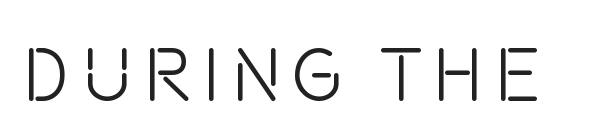
The image shows 76 px light, condensed sans-serif type, upright; set not underlined; low stroke contrast and a large x-height.
